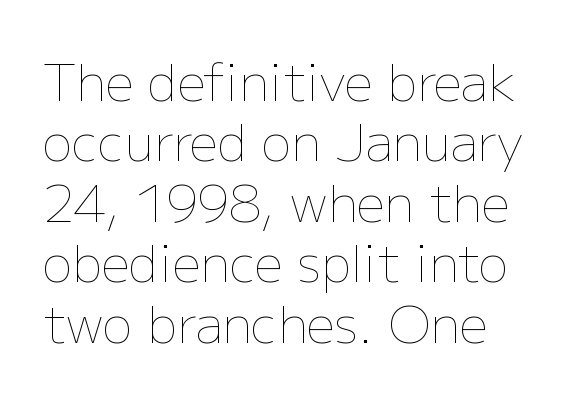
The passage shown is not bold in any degree. The foot of each line stays bare and open. Look at the tracking — it's just the regular setting, nothing added. Posture: vertical. The letters advance in unequal steps, a hallmark of proportional type.
